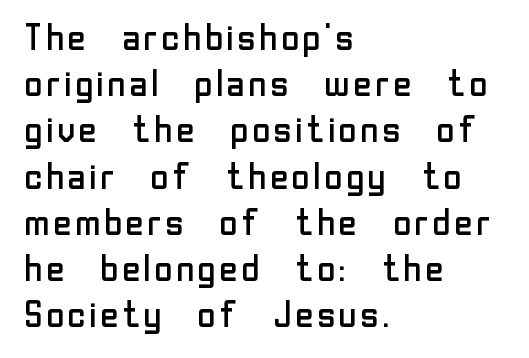
Leading matches the norm, producing a regular column. The area under the type is left untouched. Short and long lines alike share a common starting point at left. Ascenders rise straight up at ninety degrees. This sample uses plain, unmodified letter spacing. This rendering employs a face without finishing strokes, i.e., a sans-serif.
